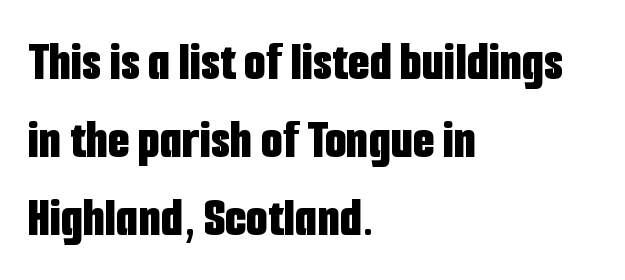
Q: Is the text bold? A: Yes.
Q: Is the text italic (slanted)? A: No, it is upright.
Q: Is the typeface a serif or a sans-serif typeface? A: Sans-serif.
Q: Is the text underlined? A: No.
Q: How is the paragraph aligned? A: Left-aligned.
Q: Is the spacing between letters normal or unusually wide? A: Normal.
Q: Is the spacing between lines tight, normal or loose? A: Normal.
Q: Width (condensed, normal, or wide)? A: Condensed.
Q: Stroke contrast? A: Low.
Q: x-height? A: Medium.
Q: Monospaced? A: No.
